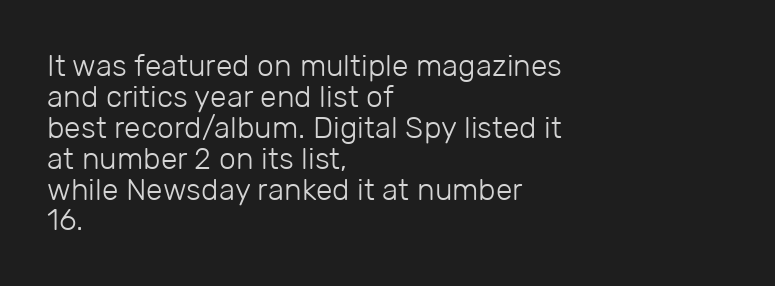
{"serif": "no", "italic": "no", "bold": "no", "weight": "light", "width": "normal", "stroke_contrast": "low", "x_height": "medium", "monospaced": "no", "underline": "no", "align": "left", "line_spacing": "tight", "line_spacing_ratio": 1.03, "letter_spacing": "normal", "letter_spacing_em": 0.0, "glyph_px": 30}
